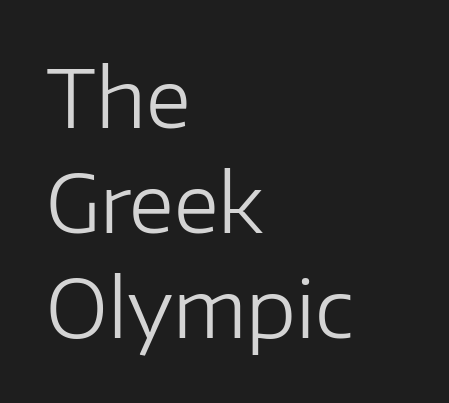
The image shows 79 px regular-weight sans-serif type, upright; set left-aligned, normal line spacing (1.33x), normal letter spacing, not underlined; low stroke contrast and a medium x-height.
